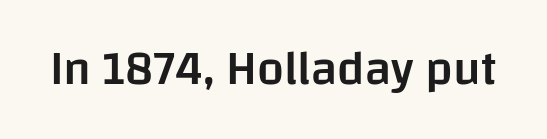
Q: Is the text bold? A: Semi-bold.
Q: Is the text italic (slanted)? A: No, it is upright.
Q: Is the typeface a serif or a sans-serif typeface? A: Sans-serif.
Q: Is the text underlined? A: No.
Q: Is the spacing between letters normal or unusually wide? A: Normal.
Q: Width (condensed, normal, or wide)? A: Normal.
Q: Stroke contrast? A: Low.
Q: x-height? A: Large.
Q: Monospaced? A: No.
